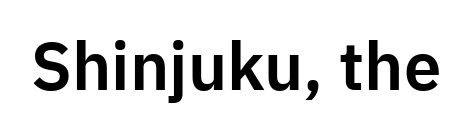
Q: Is the text italic (slanted)? A: No, it is upright.
Q: Is the typeface a serif or a sans-serif typeface? A: Sans-serif.
Q: Is the text underlined? A: No.
Q: Is the spacing between letters normal or unusually wide? A: Normal.
Q: Width (condensed, normal, or wide)? A: Normal.
Q: Stroke contrast? A: Low.
Q: x-height? A: Medium.
Q: Monospaced? A: No.
